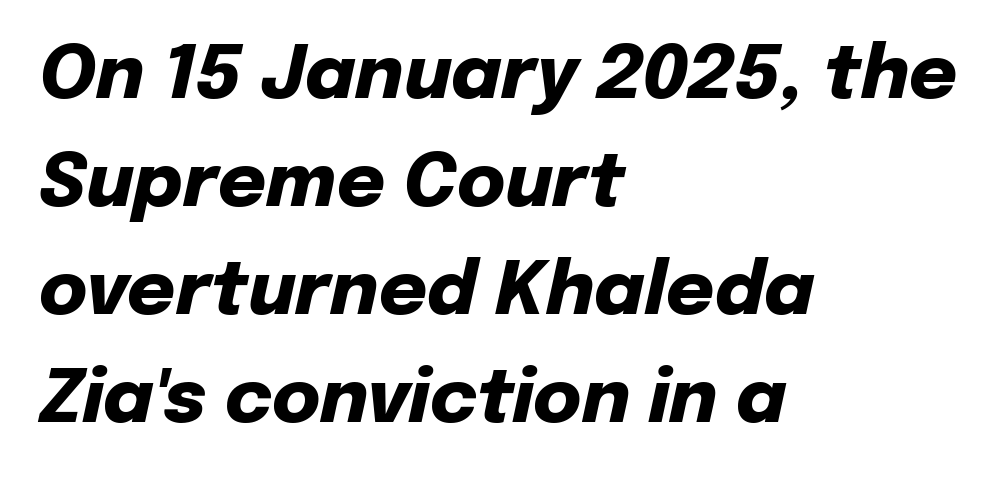
Q: Is the text bold? A: Yes.
Q: Is the text italic (slanted)? A: Yes, it leans right by about 12 degrees.
Q: Is the text underlined? A: No.
Q: How is the paragraph aligned? A: Left-aligned.
Q: Is the spacing between letters normal or unusually wide? A: Normal.
Q: Is the spacing between lines tight, normal or loose? A: Normal.
Q: Width (condensed, normal, or wide)? A: Normal.
Q: Stroke contrast? A: Low.
Q: x-height? A: Medium.
Q: Monospaced? A: No.
